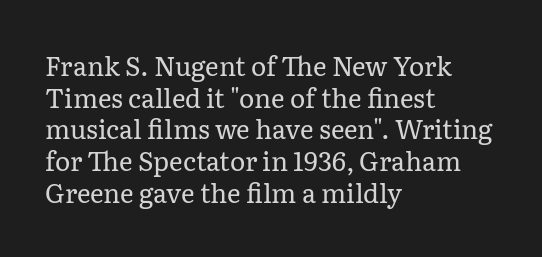
Q: Is the text bold? A: No.
Q: Is the text italic (slanted)? A: No, it is upright.
Q: Is the text underlined? A: No.
Q: How is the paragraph aligned? A: Left-aligned.
Q: Is the spacing between letters normal or unusually wide? A: Normal.
